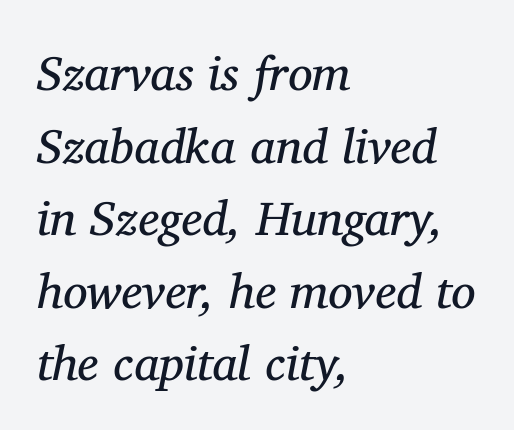
The image shows 49 px regular-weight serif type, italic (leaning right); set left-aligned, normal line spacing (1.48x), normal letter spacing, not underlined; medium stroke contrast and a medium x-height.
